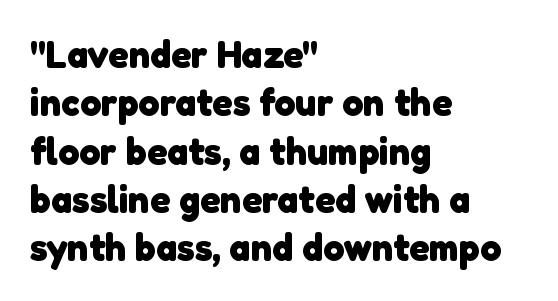
The image shows 38 px heavy sans-serif type; set left-aligned, normal line spacing (1.27x), normal letter spacing, not underlined; low stroke contrast and a medium x-height.
